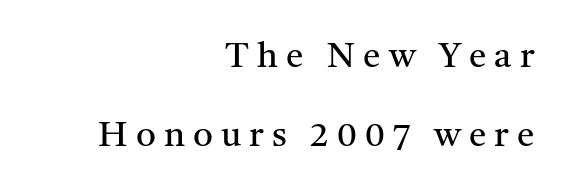
The image shows 35 px regular-weight serif type, upright; set right-aligned, loose line spacing (2.25x), unusually wide letter spacing (+0.23 em), not underlined; medium stroke contrast and a medium x-height.
